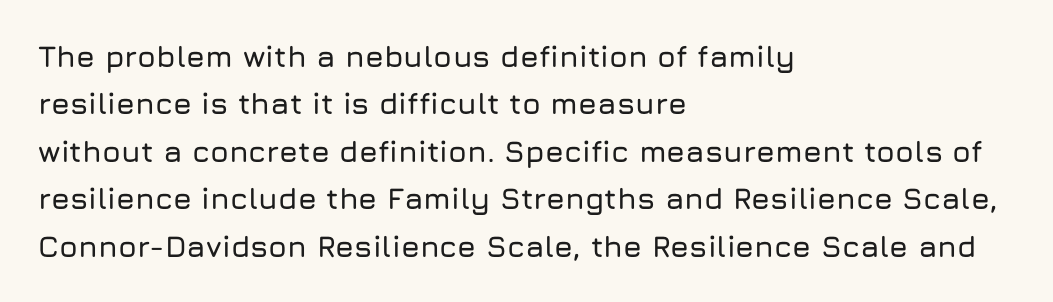
Q: Is the text italic (slanted)? A: No, it is upright.
Q: Is the typeface a serif or a sans-serif typeface? A: Sans-serif.
Q: Is the text underlined? A: No.
Q: How is the paragraph aligned? A: Left-aligned.
Q: Is the spacing between letters normal or unusually wide? A: Normal.
Q: Is the spacing between lines tight, normal or loose? A: Normal.
Q: Width (condensed, normal, or wide)? A: Normal.
Q: Stroke contrast? A: Low.
Q: x-height? A: Medium.
Q: Monospaced? A: No.
